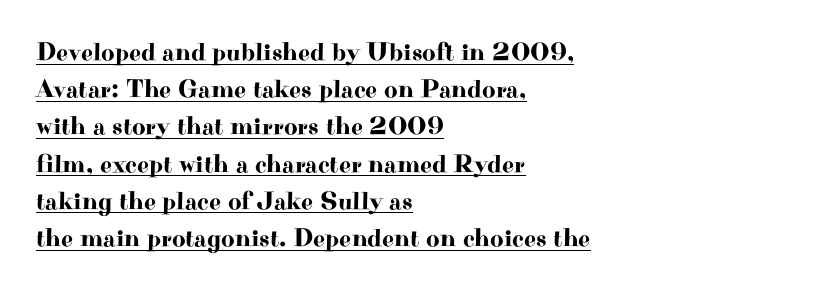
Q: Is the text italic (slanted)? A: No, it is upright.
Q: Is the text underlined? A: Yes.
Q: How is the paragraph aligned? A: Left-aligned.
Q: Is the spacing between letters normal or unusually wide? A: Normal.
Q: Is the spacing between lines tight, normal or loose? A: Normal.
